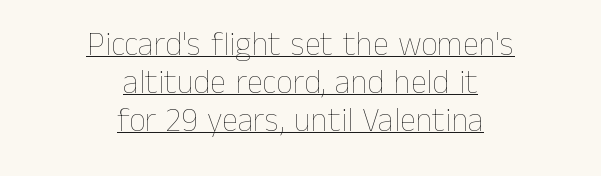
Compared with a typical body face, this is equally light or lighter still. Horizontal alignment here is central, giving a formal, balanced look. The passage shown is typed in a proportional face where columns would drift. Standard letterfit; no display-style spreading of the glyphs. Students, observe the line beneath the letters — that is underlining.
